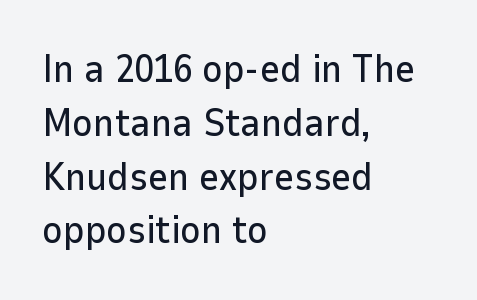
{"serif": "no", "italic": "no", "width": "normal", "stroke_contrast": "low", "x_height": "medium", "monospaced": "no", "underline": "no", "align": "left", "line_spacing": "normal", "line_spacing_ratio": 1.38, "letter_spacing": "normal", "letter_spacing_em": 0.0, "glyph_px": 39}
